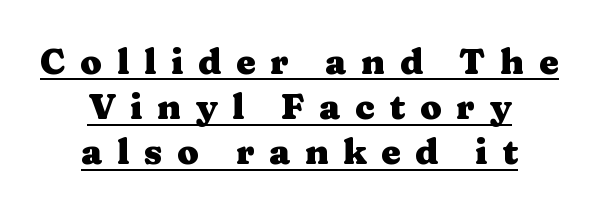
The image shows 35 px heavy, wide serif type, upright; set centered, normal line spacing (1.29x), unusually wide letter spacing (+0.42 em), underlined; medium stroke contrast and a medium x-height.
